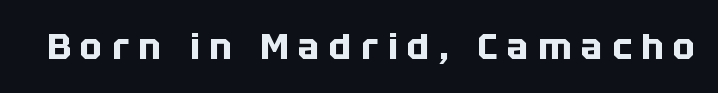
Descenders are the only things crossing below the line. How are the letters spaced? Widely, with obvious added tracking. No feet cap the strokes, marking this as sans-serif type. What weight is shown? A full bold with thick strokes. Designer's note — italics off, roman on. The rendering uses natural spacing where letterforms have individual widths.
